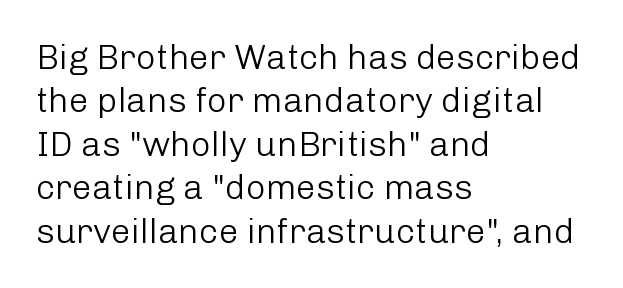
Does the lettering tilt? It doesn't — this is upright. The ragged edge is on the right, which tells us the setting is flush left. The typeface has the unassuming heft of standard copy or less. The words here are not underlined.
